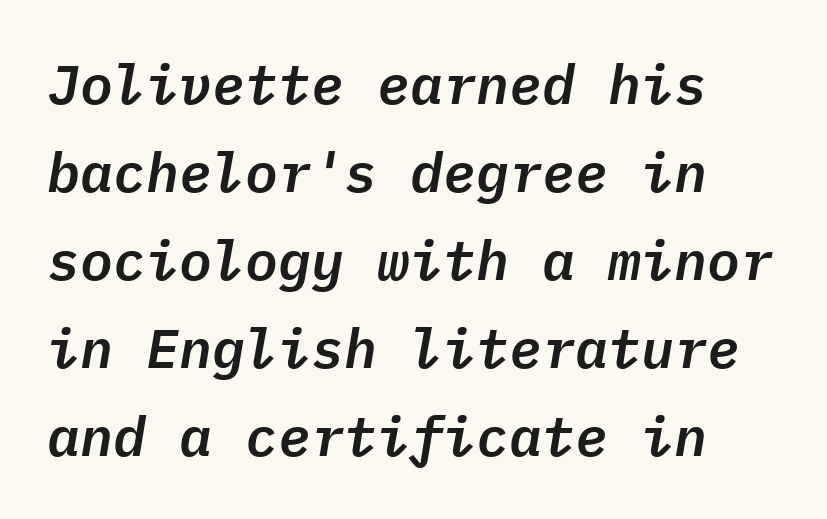
Q: Is the text italic (slanted)? A: Yes, it leans right by about 9 degrees.
Q: Is the text underlined? A: No.
Q: Is the spacing between letters normal or unusually wide? A: Normal.
Q: Is the spacing between lines tight, normal or loose? A: Normal.
Q: Width (condensed, normal, or wide)? A: Normal.
Q: Stroke contrast? A: Low.
Q: x-height? A: Medium.
Q: Monospaced? A: Yes.
